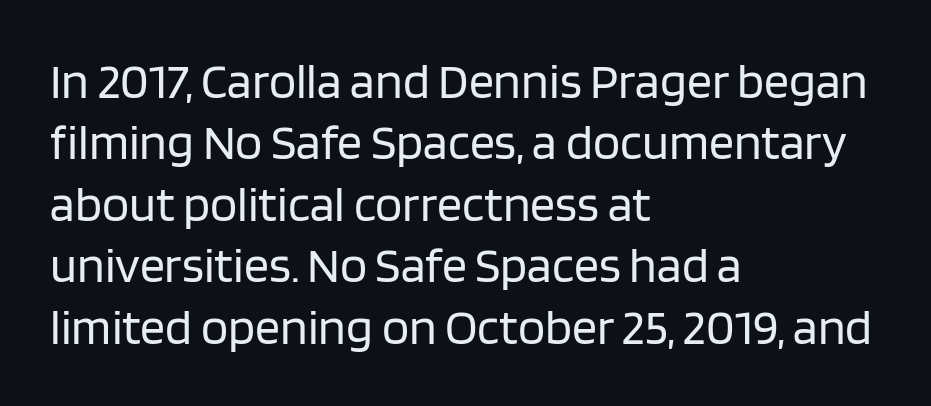
The image shows 50 px regular-weight sans-serif type, upright; set left-aligned, line spacing 1.23x, normal letter spacing, not underlined; low stroke contrast and a large x-height.
